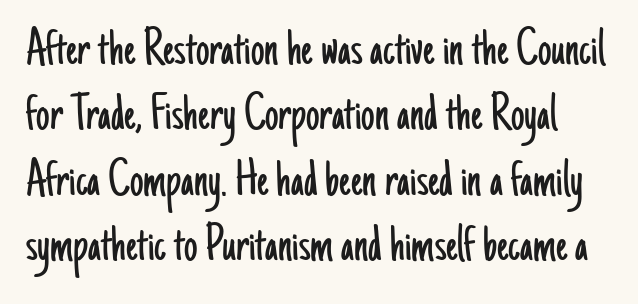
{"serif": "no", "italic": "no", "bold": "no", "weight": "light", "width": "condensed", "stroke_contrast": "low", "x_height": "small", "monospaced": "no", "underline": "no", "line_spacing_ratio": 1.21, "letter_spacing": "normal", "letter_spacing_em": 0.0, "glyph_px": 54}
